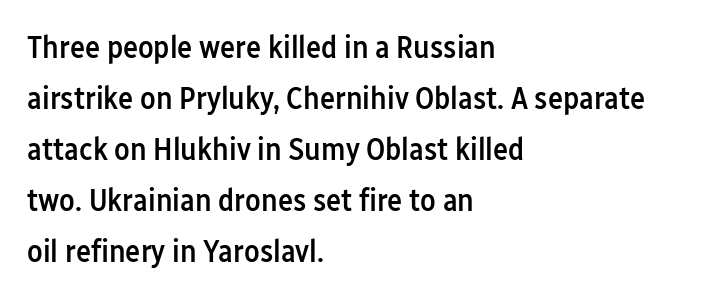
Here the designer chose a conventional face with non-uniform glyph widths. This sample keeps an unexceptional amount of space between lines. This is the in-between weight designers call semibold or demi. This sample is left-justified, so line endings fall wherever the words run out.
